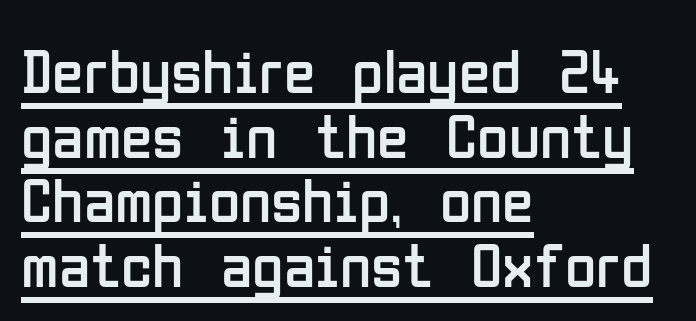
{"serif": "no", "italic": "no", "bold": "no", "weight": "regular", "width": "condensed", "stroke_contrast": "low", "x_height": "medium", "monospaced": "no", "underline": "yes", "align": "left", "line_spacing": "tight", "line_spacing_ratio": 1.01, "letter_spacing": "normal", "letter_spacing_em": 0.0, "glyph_px": 64}
